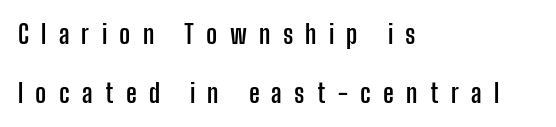
The image shows 26 px bold type, upright; set left-aligned, loose line spacing (2.26x), unusually wide letter spacing (+0.47 em), not underlined.
